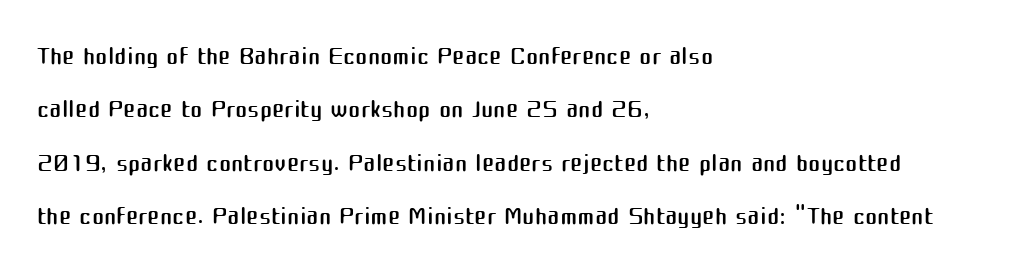
Q: Is the text bold? A: No.
Q: Is the text italic (slanted)? A: No, it is upright.
Q: Is the typeface a serif or a sans-serif typeface? A: Sans-serif.
Q: Is the text underlined? A: No.
Q: How is the paragraph aligned? A: Left-aligned.
Q: Is the spacing between letters normal or unusually wide? A: Normal.
Q: Is the spacing between lines tight, normal or loose? A: Normal.
Q: Width (condensed, normal, or wide)? A: Normal.
Q: Stroke contrast? A: Medium.
Q: x-height? A: Medium.
Q: Monospaced? A: No.
